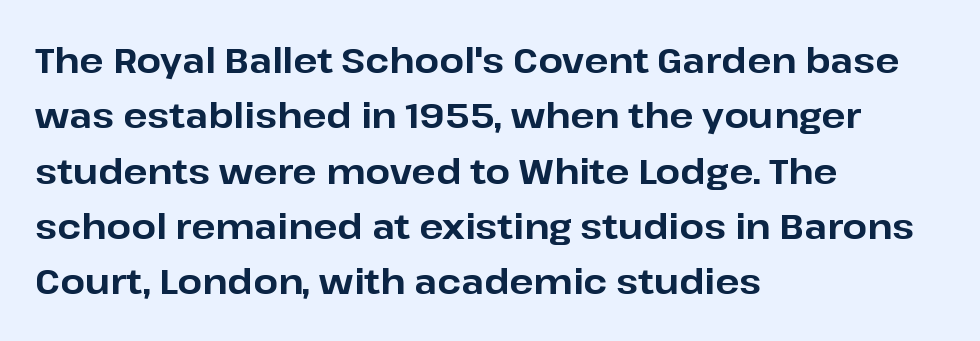
The image shows 35 px bold sans-serif type, upright; set left-aligned, normal line spacing (1.58x), normal letter spacing, not underlined; low stroke contrast and a medium x-height.
